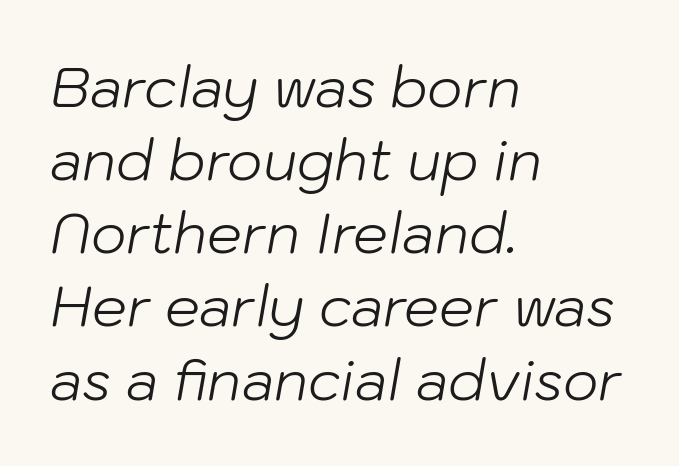
{"italic": "yes", "lean": "right", "slant_degrees": 10, "bold": "no", "weight": "light", "width": "normal", "stroke_contrast": "low", "x_height": "medium", "monospaced": "no", "underline": "no", "align": "left", "line_spacing": "normal", "line_spacing_ratio": 1.33, "letter_spacing": "normal", "letter_spacing_em": 0.0, "glyph_px": 55}
